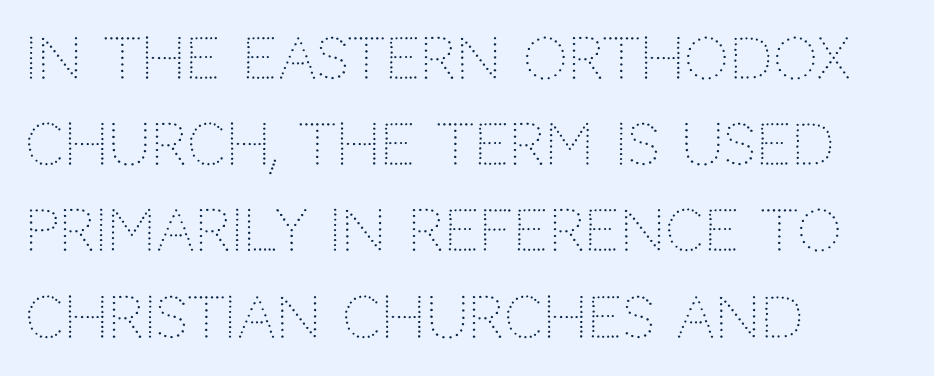
{"serif": "no", "italic": "no", "bold": "no", "weight": "light", "width": "normal", "stroke_contrast": "low", "x_height": "large", "monospaced": "no", "underline": "no", "align": "left", "line_spacing": "normal", "line_spacing_ratio": 1.54, "letter_spacing": "normal", "letter_spacing_em": 0.0, "glyph_px": 56}
